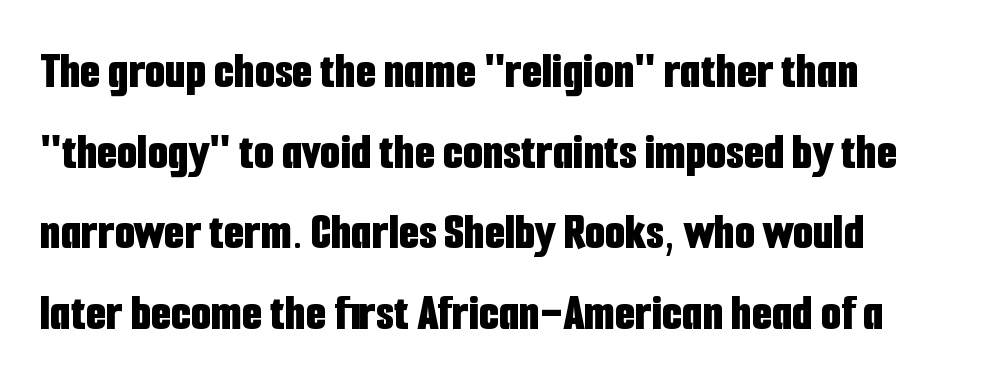
The image shows 52 px bold, condensed sans-serif type, upright; set left-aligned, normal line spacing (1.55x), normal letter spacing, not underlined; low stroke contrast and a medium x-height.
